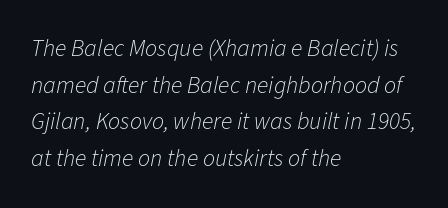
The image shows 24 px text type, italic (leaning right); set left-aligned, normal line spacing (1.53x), normal letter spacing, not underlined.
